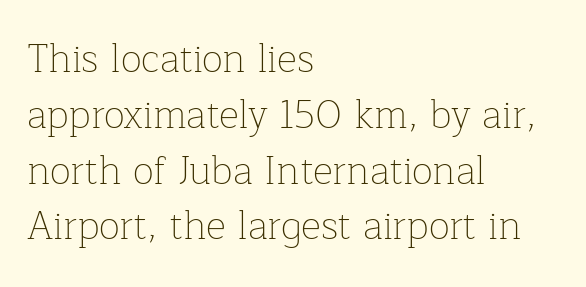
Q: Is the text bold? A: No.
Q: Is the text italic (slanted)? A: No, it is upright.
Q: Is the typeface a serif or a sans-serif typeface? A: Serif.
Q: Is the text underlined? A: No.
Q: How is the paragraph aligned? A: Left-aligned.
Q: Is the spacing between letters normal or unusually wide? A: Normal.
Q: Is the spacing between lines tight, normal or loose? A: Normal.
Q: Width (condensed, normal, or wide)? A: Normal.
Q: Stroke contrast? A: Low.
Q: x-height? A: Medium.
Q: Monospaced? A: No.
